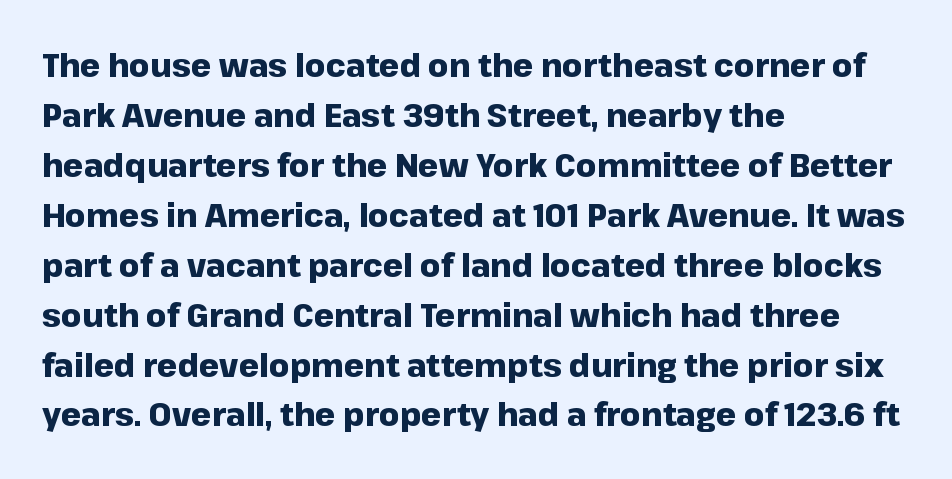
Q: Is the text bold? A: Yes.
Q: Is the text italic (slanted)? A: No, it is upright.
Q: Is the typeface a serif or a sans-serif typeface? A: Sans-serif.
Q: Is the text underlined? A: No.
Q: How is the paragraph aligned? A: Left-aligned.
Q: Is the spacing between letters normal or unusually wide? A: Normal.
Q: Is the spacing between lines tight, normal or loose? A: Normal.
Q: Width (condensed, normal, or wide)? A: Normal.
Q: Stroke contrast? A: Low.
Q: x-height? A: Medium.
Q: Monospaced? A: No.
